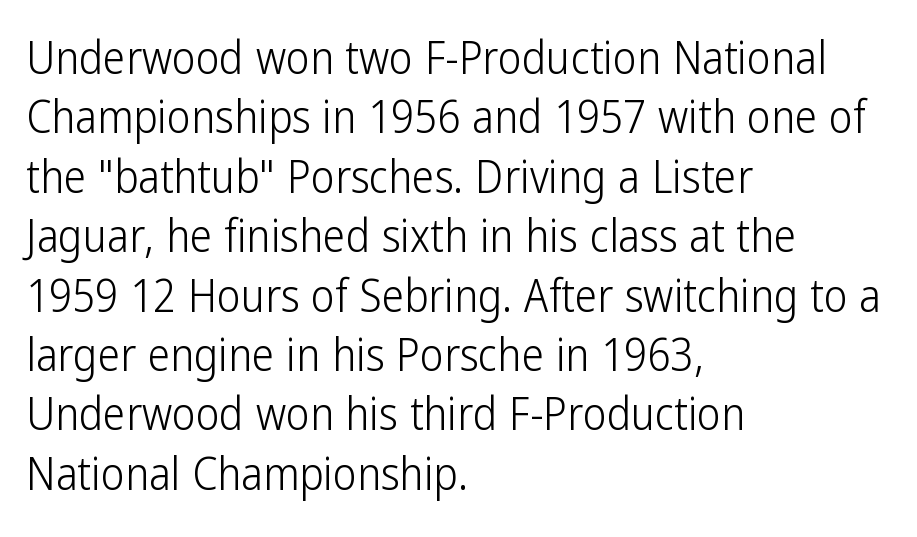
No extra tracking has been applied to these lines. The letters advance in unequal steps, a hallmark of proportional type. Counters stay open thanks to moderate or lighter strokes. When letters stand straight like this, we call the style roman or upright.
